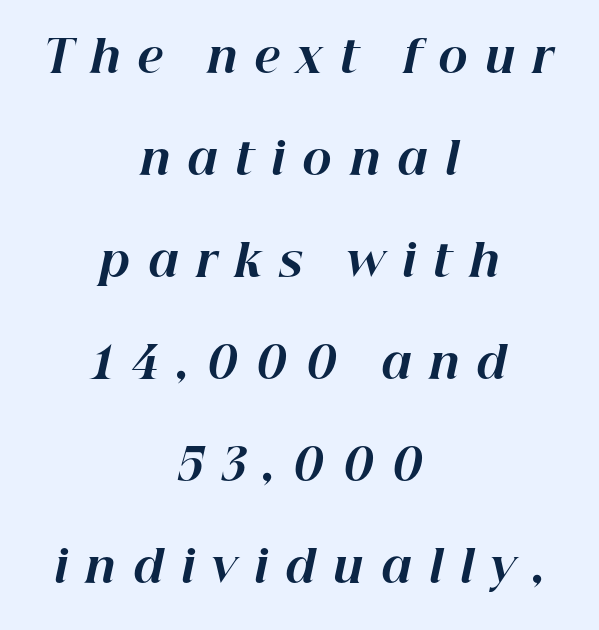
Each letter keeps its own natural width here, so spacing adapts to shape. Short note: letters widely spaced. Posture: slanted. A dark, heavy texture on the line: the type is bold. Line spacing here is loose.
